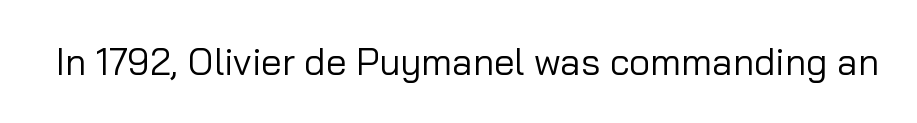
Weight: not bold — regular or lighter. Here the designer chose a conventional face with non-uniform glyph widths. The passage shown is typeset with a sans-serif family. The glyphs are unaccompanied by any horizontal stroke below them. The typography opts for an upright posture over an oblique one. Honestly, the letter spacing is just normal — you wouldn't notice it.
